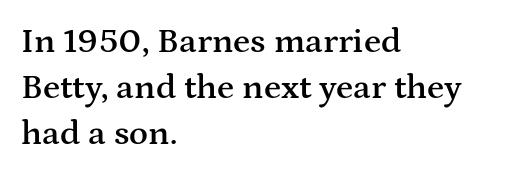
Horizontal bands of white between lines are of average thickness. When letters stand straight like this, we call the style roman or upright. The letters advance in unequal steps, a hallmark of proportional type. Visually the block forms a straight wall on the left and a jagged coastline on the right. The text was rendered using a seriffed face with decorative stroke endings. Letter spacing: default.
